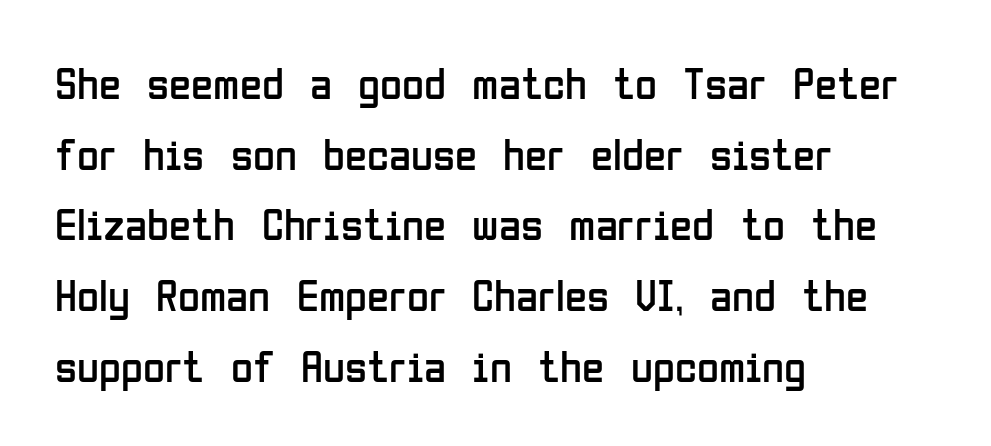
{"serif": "no", "italic": "no", "bold": "no", "weight": "regular", "width": "condensed", "stroke_contrast": "low", "x_height": "medium", "monospaced": "no", "underline": "no", "align": "left", "line_spacing": "normal", "line_spacing_ratio": 1.57, "letter_spacing": "normal", "letter_spacing_em": 0.0, "glyph_px": 45}
